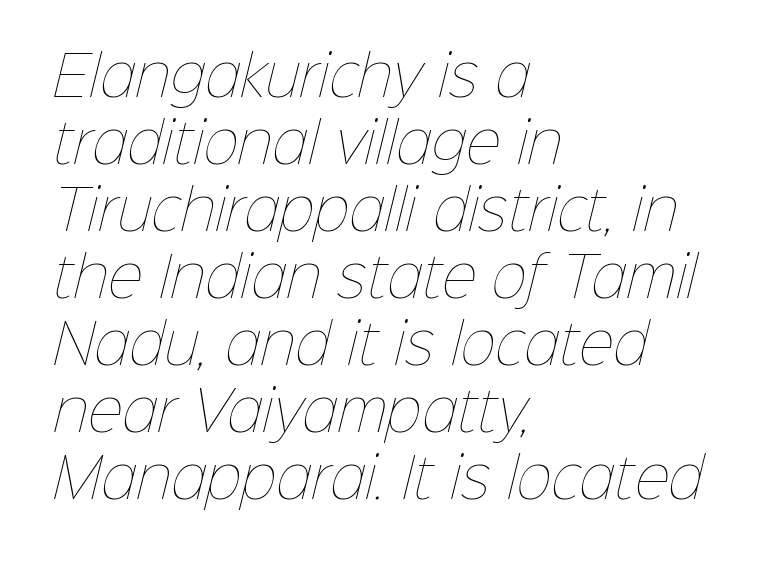
{"bold": "no", "weight": "thin", "width": "normal", "stroke_contrast": "low", "x_height": "medium", "monospaced": "no", "underline": "no", "align": "left", "line_spacing_ratio": 1.24, "letter_spacing": "normal", "letter_spacing_em": 0.0, "glyph_px": 54}
